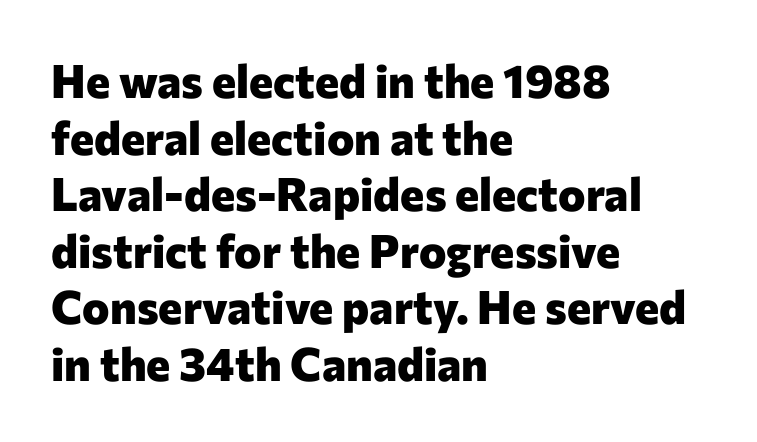
{"serif": "no", "italic": "no", "bold": "yes", "weight": "heavy", "width": "normal", "stroke_contrast": "low", "x_height": "medium", "monospaced": "no", "underline": "no", "align": "left", "line_spacing_ratio": 1.23, "letter_spacing": "normal", "letter_spacing_em": 0.0, "glyph_px": 46}
